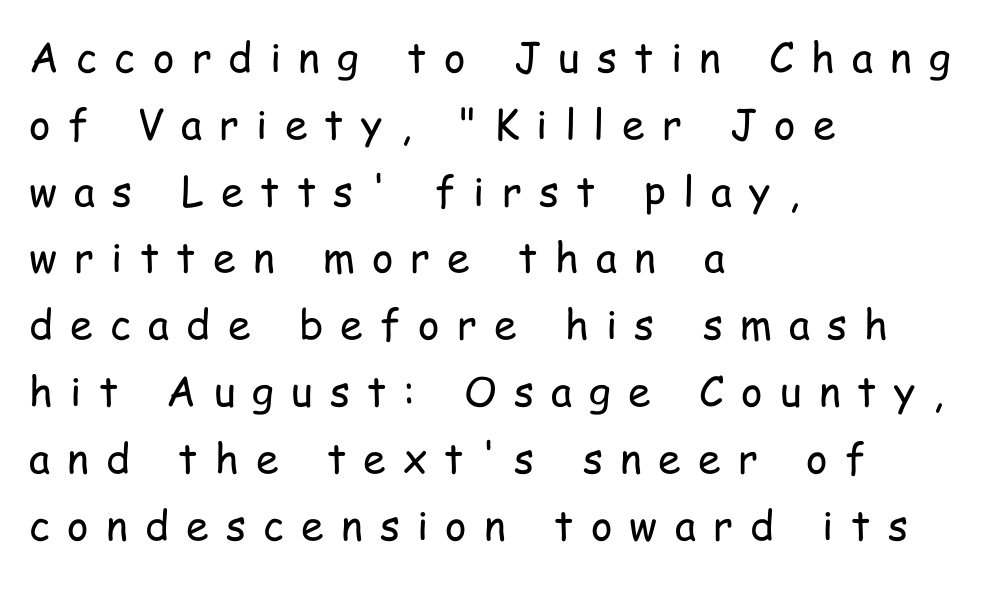
{"serif": "no", "italic": "no", "bold": "no", "weight": "regular", "width": "condensed", "stroke_contrast": "low", "x_height": "medium", "monospaced": "no", "underline": "no", "align": "left", "line_spacing": "normal", "line_spacing_ratio": 1.63, "letter_spacing": "wide", "letter_spacing_em": 0.42, "glyph_px": 41}
